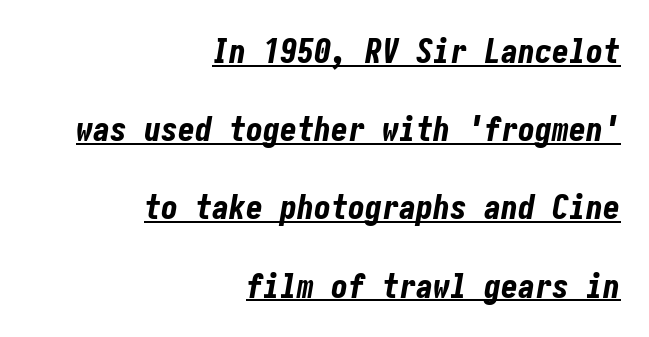
{"italic": "yes", "lean": "right", "slant_degrees": 10, "bold": "yes", "weight": "bold", "width": "condensed", "stroke_contrast": "low", "x_height": "medium", "underline": "yes", "align": "right", "line_spacing": "loose", "line_spacing_ratio": 2.3, "letter_spacing": "normal", "letter_spacing_em": 0.0, "glyph_px": 34}
